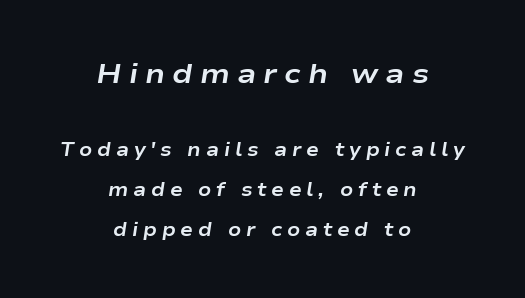
{"italic": "yes", "lean": "right", "slant_degrees": 9, "bold": "yes", "weight": "bold", "width": "wide", "stroke_contrast": "low", "x_height": "medium", "monospaced": "no", "underline": "no", "align": "center", "line_spacing": "loose", "line_spacing_ratio": 2.12, "letter_spacing": "wide", "letter_spacing_em": 0.25, "larger_block": "first", "size_ratio": 1.47, "glyph_px": 28}
